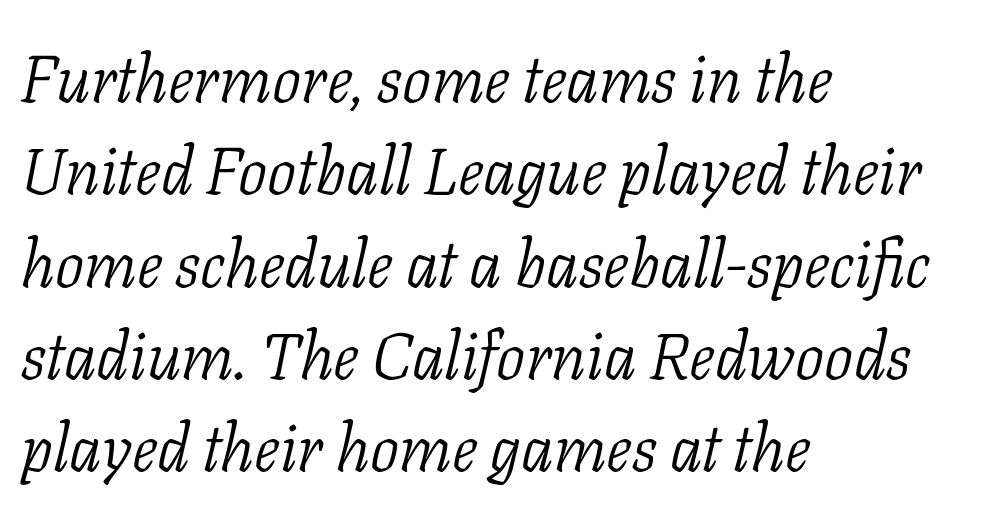
The image shows 65 px light serif type, italic (leaning right); set left-aligned, normal line spacing (1.42x), normal letter spacing, not underlined; low stroke contrast and a medium x-height.
